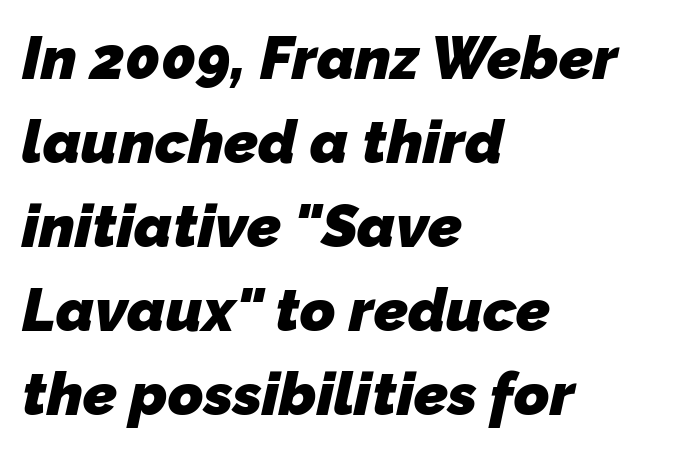
Here the glyphs are tracked normally, forming tight word shapes. Here the designer chose a conventional face with non-uniform glyph widths. These lines sit exactly where default settings would place them. A full-strength bold gives these letters their thick strokes. Typeset ragged right — the left edge is the straight one.
